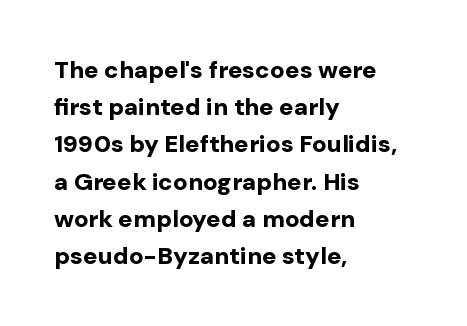
Q: Is the text bold? A: Yes.
Q: Is the text italic (slanted)? A: No, it is upright.
Q: Is the text underlined? A: No.
Q: How is the paragraph aligned? A: Left-aligned.
Q: Is the spacing between letters normal or unusually wide? A: Normal.
Q: Is the spacing between lines tight, normal or loose? A: Normal.
